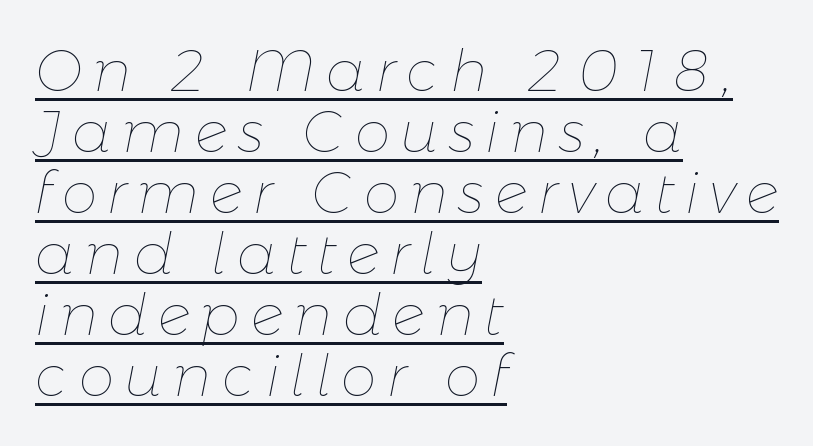
The image shows 57 px thin type, italic (leaning right); set left-aligned, tight line spacing (1.07x), underlined; low stroke contrast and a medium x-height.
